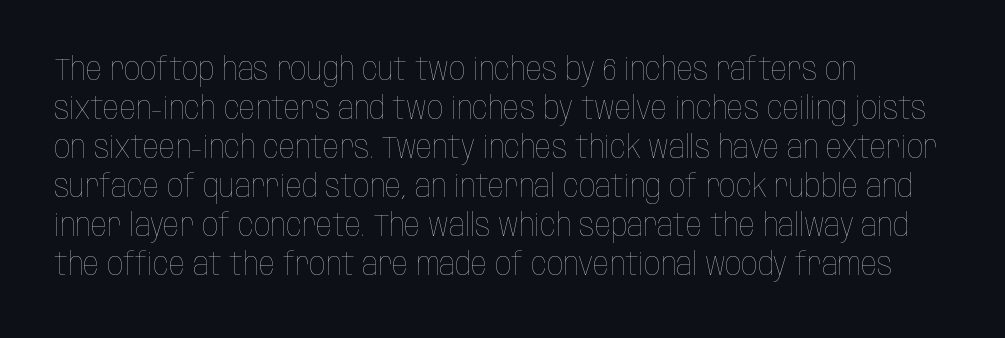
The image shows 32 px thin, condensed type, upright; set left-aligned, line spacing 1.22x, normal letter spacing, not underlined; low stroke contrast and a large x-height.
